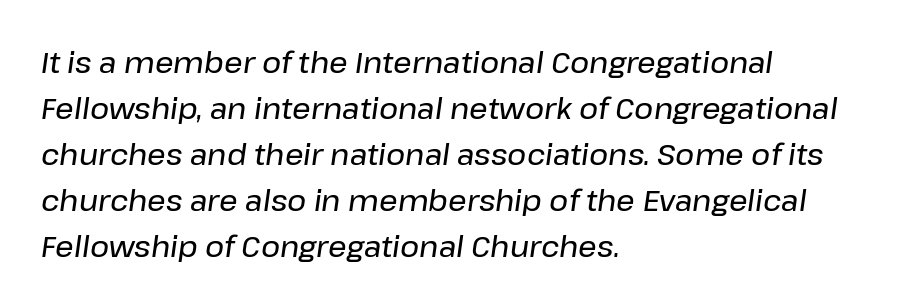
Q: Is the text italic (slanted)? A: Yes, it leans right by about 8 degrees.
Q: Is the text underlined? A: No.
Q: How is the paragraph aligned? A: Left-aligned.
Q: Is the spacing between letters normal or unusually wide? A: Normal.
Q: Is the spacing between lines tight, normal or loose? A: Normal.
Q: Width (condensed, normal, or wide)? A: Normal.
Q: Stroke contrast? A: Low.
Q: x-height? A: Medium.
Q: Monospaced? A: No.
